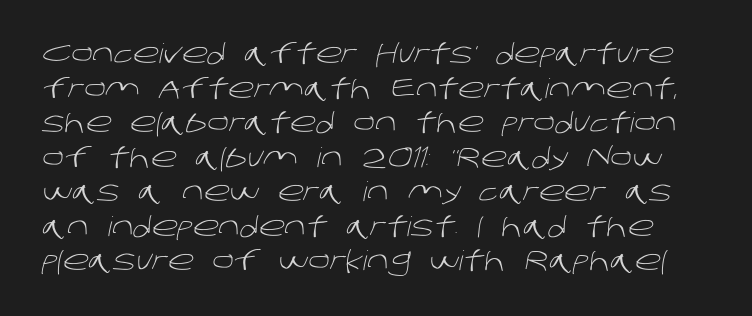
Just letters on the line, the space beneath them empty. Short note: letters normally spaced. Each stroke keeps to a modest, everyday thickness or less. Normally led — the rows are evenly, conventionally spaced.
